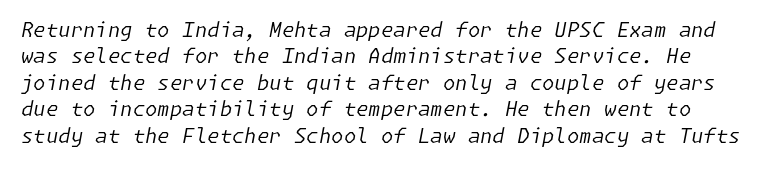
{"italic": "yes", "lean": "right", "slant_degrees": 11, "bold": "no", "underline": "no", "line_spacing": "normal", "line_spacing_ratio": 1.32, "letter_spacing": "normal", "letter_spacing_em": 0.0, "glyph_px": 20}
